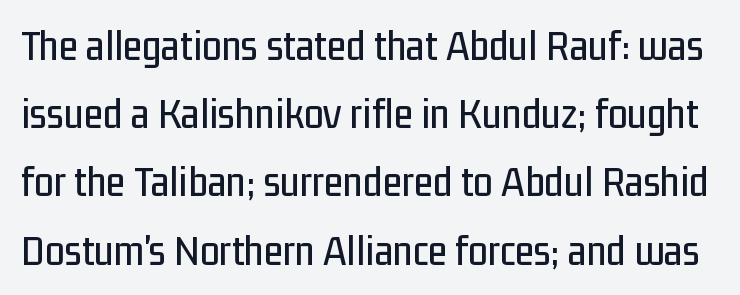
The image shows 44 px condensed sans-serif type, upright; set normal line spacing (1.55x), normal letter spacing, not underlined; low stroke contrast and a medium x-height.
